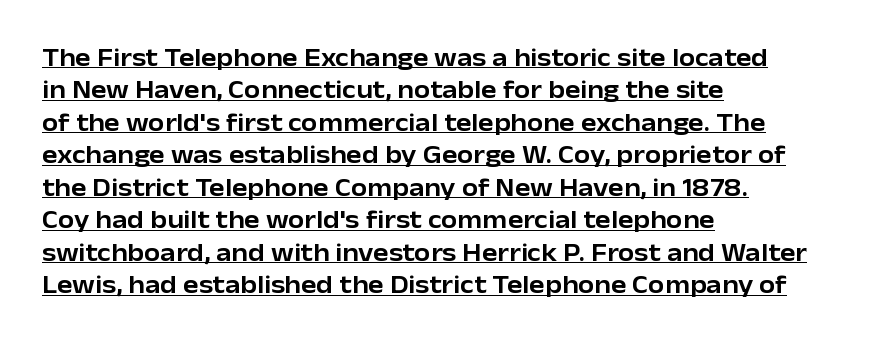
{"italic": "no", "underline": "yes", "align": "left", "line_spacing": "normal", "line_spacing_ratio": 1.25, "letter_spacing": "normal", "letter_spacing_em": 0.0, "glyph_px": 26}
